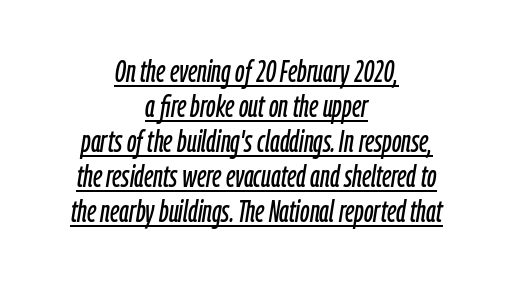
{"italic": "yes", "lean": "right", "slant_degrees": 9, "width": "condensed", "stroke_contrast": "low", "x_height": "medium", "monospaced": "no", "underline": "yes", "align": "center", "line_spacing": "tight", "line_spacing_ratio": 1.13, "letter_spacing": "normal", "letter_spacing_em": 0.0, "glyph_px": 31}
